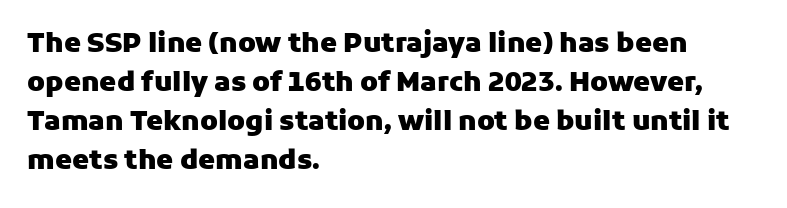
The image shows 27 px bold type, upright; set left-aligned, normal line spacing (1.45x), normal letter spacing, not underlined.
